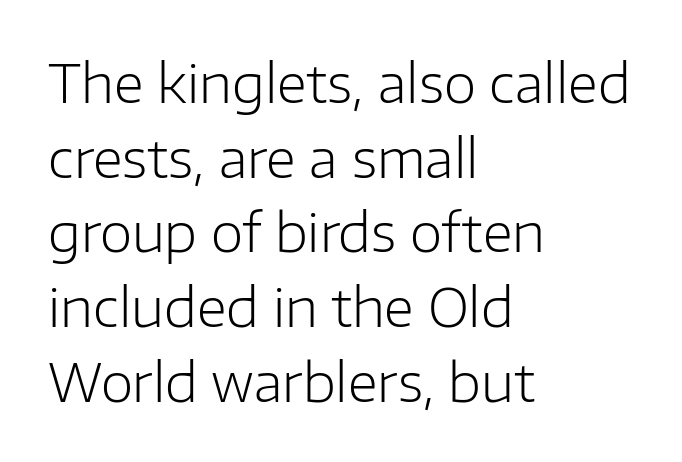
Type without underlining. Unlike a traditional serif, this face leaves its strokes unadorned. The specimen reads as upright at a glance. Stems and bowls with no extra thickness — not bold. Horizontal bands of white between lines are of average thickness. Typeset ragged right — the left edge is the straight one.
